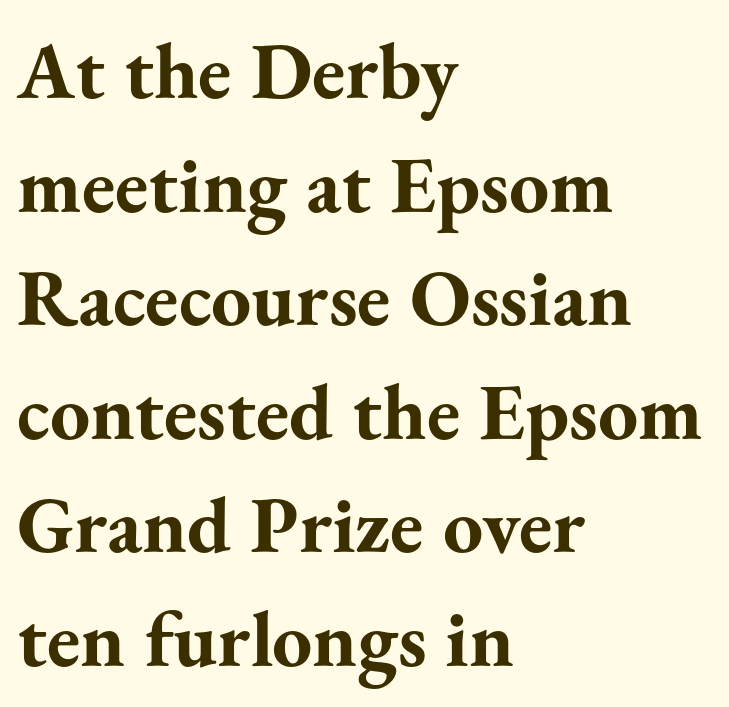
Q: Is the text bold? A: Yes.
Q: Is the text italic (slanted)? A: No, it is upright.
Q: Is the typeface a serif or a sans-serif typeface? A: Serif.
Q: Is the text underlined? A: No.
Q: How is the paragraph aligned? A: Left-aligned.
Q: Is the spacing between letters normal or unusually wide? A: Normal.
Q: Is the spacing between lines tight, normal or loose? A: Normal.
Q: Width (condensed, normal, or wide)? A: Normal.
Q: Stroke contrast? A: Medium.
Q: x-height? A: Small.
Q: Monospaced? A: No.
